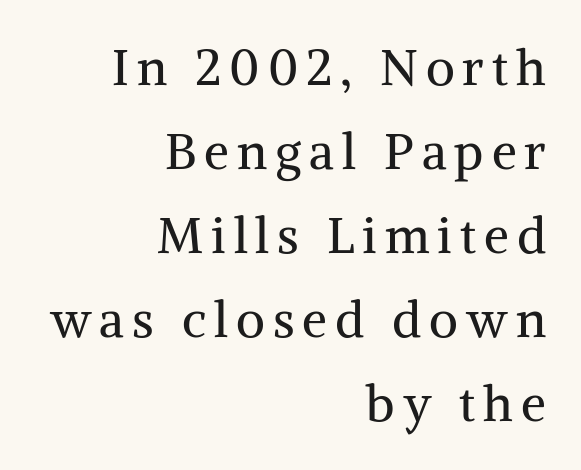
The image shows 50 px regular-weight serif type, upright; set right-aligned, normal line spacing (1.68x), not underlined; medium stroke contrast and a medium x-height.
